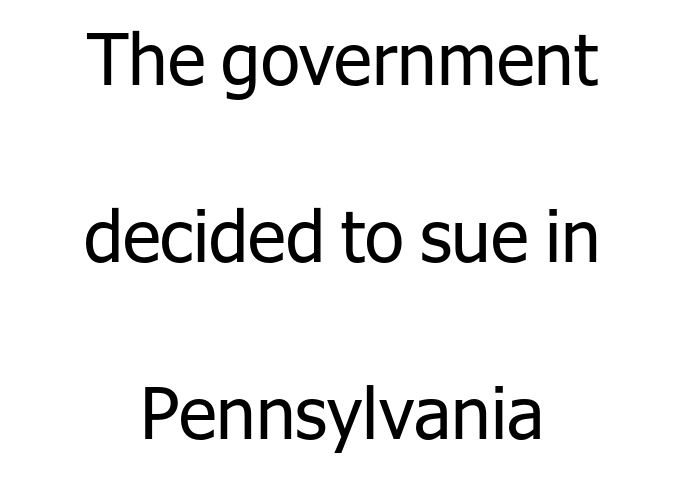
{"serif": "no", "italic": "no", "bold": "no", "weight": "regular", "width": "normal", "stroke_contrast": "low", "x_height": "medium", "monospaced": "no", "underline": "no", "align": "center", "line_spacing": "loose", "line_spacing_ratio": 2.49, "letter_spacing": "normal", "letter_spacing_em": 0.0, "glyph_px": 71}
